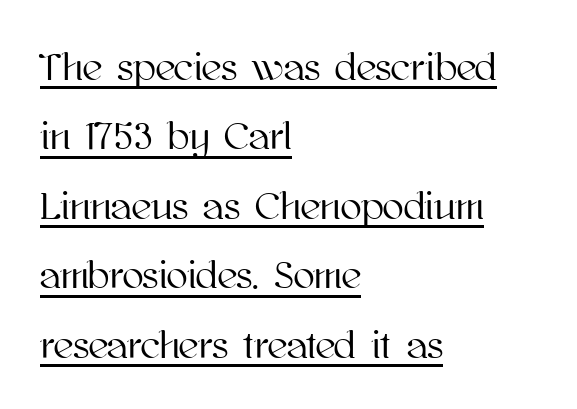
The image shows 39 px text type, upright; set left-aligned, line spacing 1.78x, normal letter spacing, underlined; high stroke contrast and a medium x-height.
